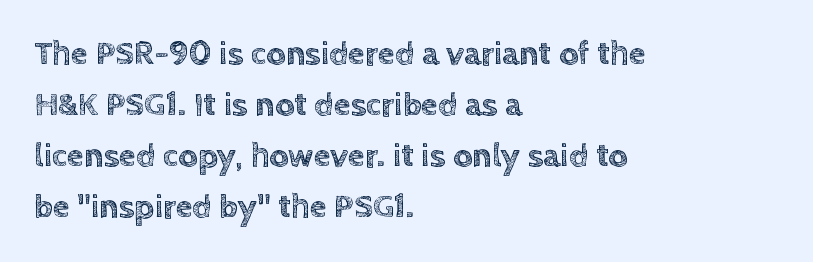
A normal amount of white space separates one row of letters from the next. Has an underline been added? It has not. Reading down the block, your eye returns to a fixed left position each line. Nope, not italic — everything's standing straight. Nobody touched the tracking dial on this one. This sample has the flowing, uneven cadence of proportional lettering.
